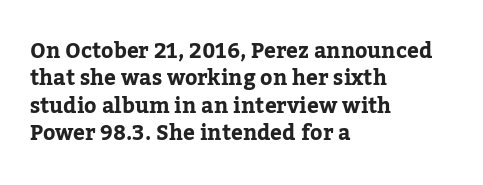
Q: Is the text bold? A: Yes.
Q: Is the text italic (slanted)? A: No, it is upright.
Q: Is the text underlined? A: No.
Q: How is the paragraph aligned? A: Left-aligned.
Q: Is the spacing between letters normal or unusually wide? A: Normal.
Q: Is the spacing between lines tight, normal or loose? A: Normal.
